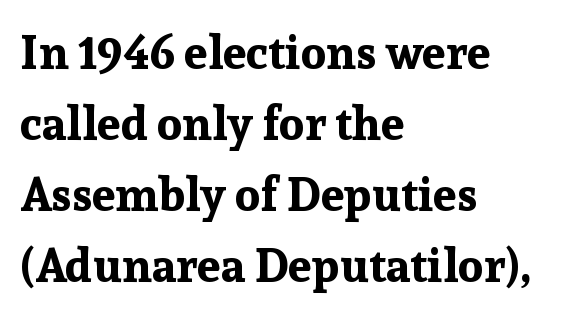
{"serif": "yes", "italic": "no", "bold": "yes", "weight": "bold", "width": "normal", "stroke_contrast": "low", "x_height": "medium", "monospaced": "no", "underline": "no", "align": "left", "line_spacing": "normal", "line_spacing_ratio": 1.51, "letter_spacing": "normal", "letter_spacing_em": 0.0, "glyph_px": 47}
